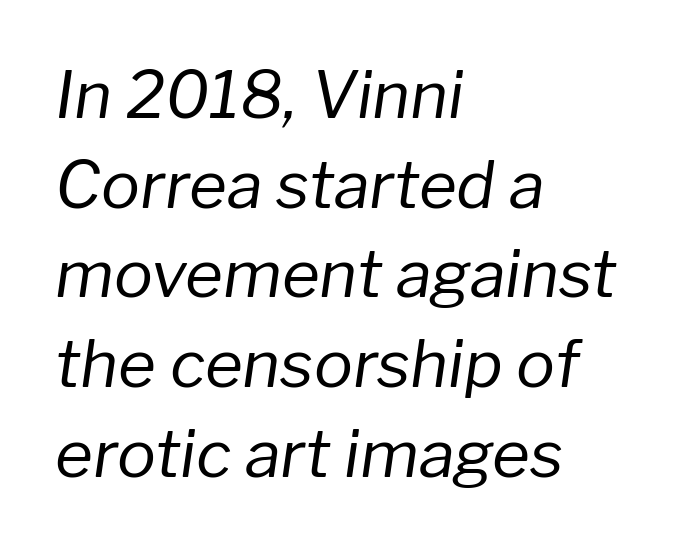
Characters are canted at an angle relative to the baseline's perpendicular. Has an underline been added? It has not. The rows are spaced the way most documents space them. Looks like regular typesetting: each glyph gets only the width it needs.
